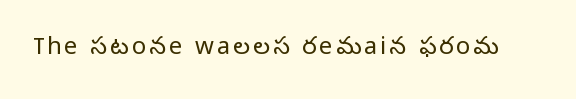
Q: Is the text bold? A: No.
Q: Is the text italic (slanted)? A: No, it is upright.
Q: Is the text underlined? A: No.
